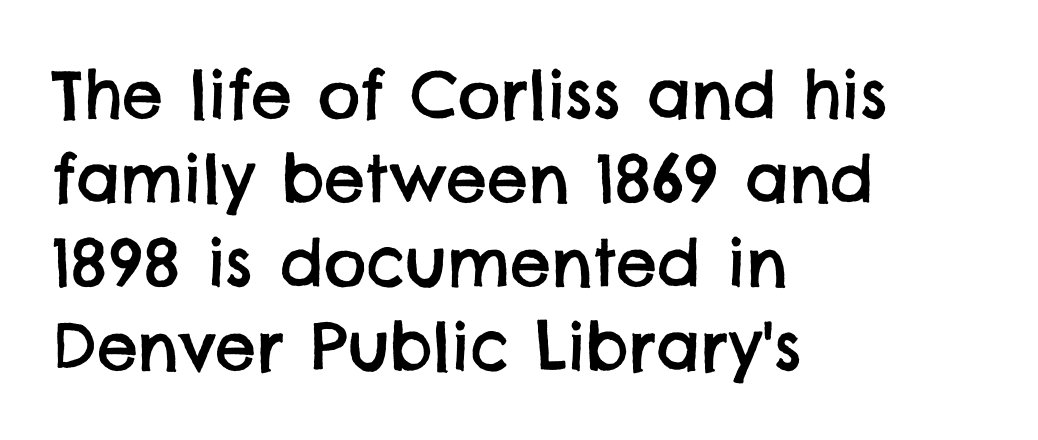
Each letter keeps its own natural width here, so spacing adapts to shape. Honestly, there is no underline to notice here at all. The rag falls on the right side of this text block. The passage shown has conventional tracking throughout.
